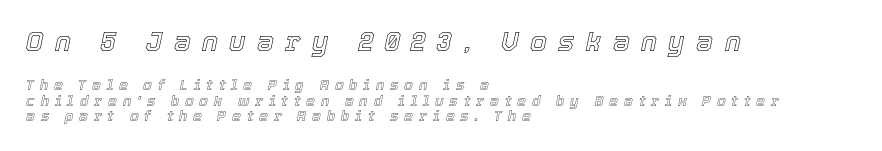
The passage shown begins with its larger block and ends with its smaller one. Honestly, there is no underline to notice here at all. Characters follow at a spacing far wider than the type designer built in. Vertically, the passage feels compressed, each row crowding the next.
